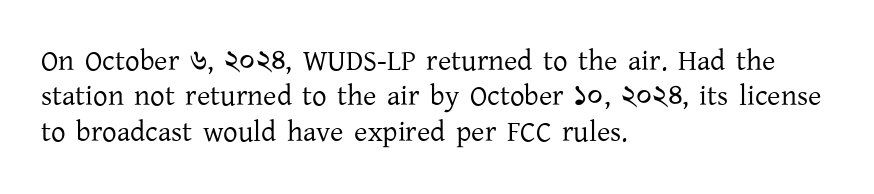
The image shows 29 px regular-weight serif type, upright; set left-aligned, line spacing 1.22x, normal letter spacing, not underlined; low stroke contrast and a medium x-height.
